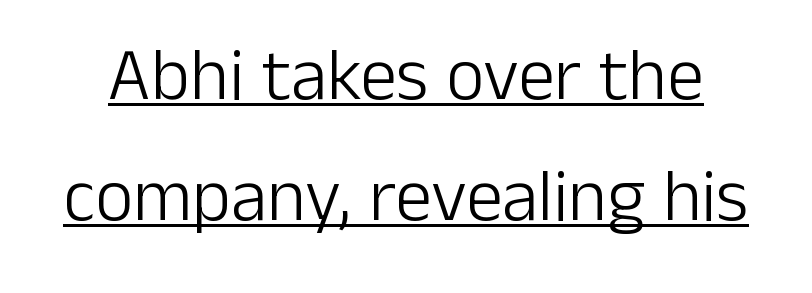
{"serif": "no", "italic": "no", "bold": "no", "weight": "light", "width": "normal", "stroke_contrast": "low", "x_height": "medium", "monospaced": "no", "underline": "yes", "line_spacing": "normal", "line_spacing_ratio": 1.64, "letter_spacing": "normal", "letter_spacing_em": 0.0, "glyph_px": 74}
